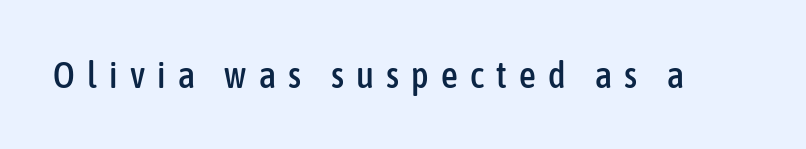
{"serif": "no", "italic": "no", "width": "condensed", "stroke_contrast": "low", "x_height": "medium", "monospaced": "no", "underline": "no", "letter_spacing": "wide", "letter_spacing_em": 0.33, "glyph_px": 37}
